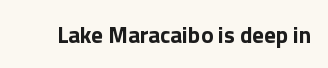
Notice how thick the strokes are: this is what a full bold looks like. In terms of letterspacing, this is plain default setting. The specimen omits any rule beneath the text block's lines. The lettering stays uniformly vertical, giving the passage a roman look.
